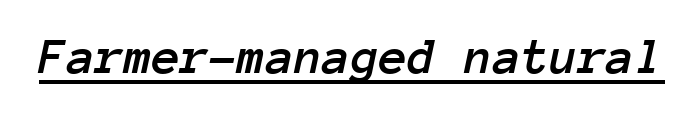
Q: Is the text italic (slanted)? A: Yes, it leans right by about 12 degrees.
Q: Is the text underlined? A: Yes.
Q: Is the spacing between letters normal or unusually wide? A: Normal.
Q: Width (condensed, normal, or wide)? A: Normal.
Q: Stroke contrast? A: Low.
Q: x-height? A: Medium.
Q: Monospaced? A: Yes.
